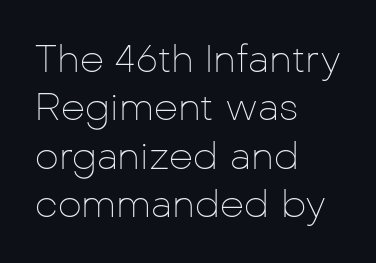
The image shows 38 px thin sans-serif type, upright; set left-aligned, normal line spacing (1.27x), normal letter spacing, not underlined; low stroke contrast and a medium x-height.
